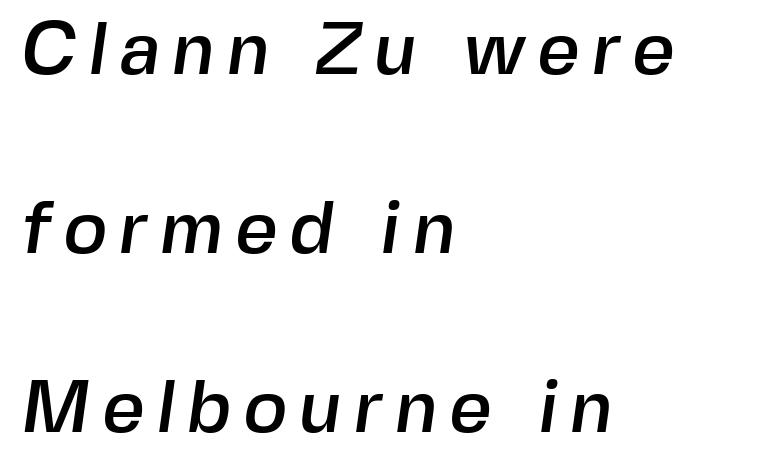
The image shows 74 px sans-serif type; set left-aligned, loose line spacing (2.42x), not underlined; a medium x-height.
